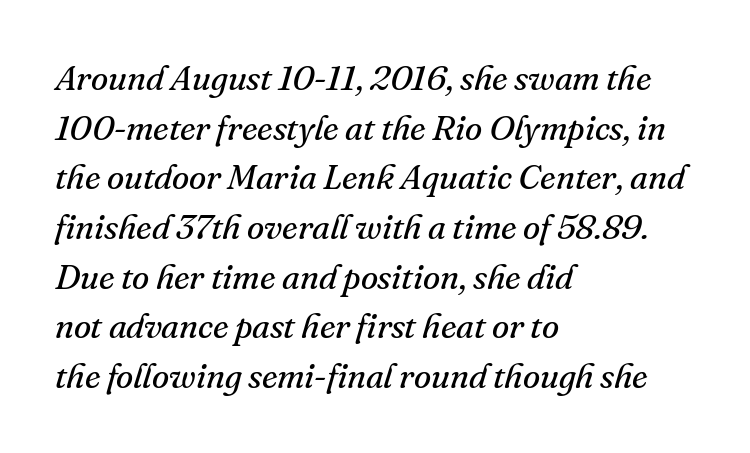
The image shows 35 px regular-weight serif type, italic (leaning right); set left-aligned, normal line spacing (1.42x), normal letter spacing, not underlined; medium stroke contrast and a small x-height.
